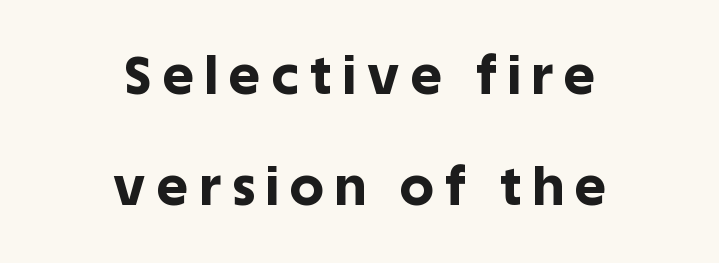
The image shows 53 px bold sans-serif type, upright; set centered, loose line spacing (2.09x), unusually wide letter spacing (+0.22 em), not underlined; a large x-height.
